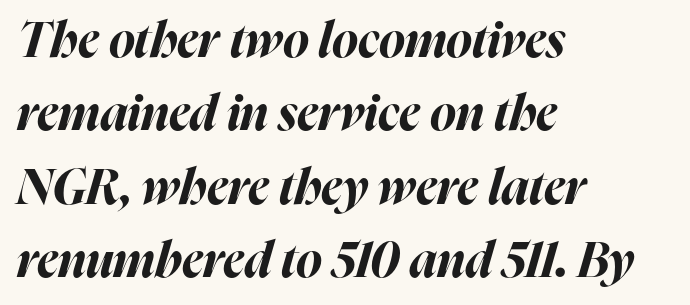
Anything drawn beneath the words? Only blank space. Regular leading. The compositor pushed each line to the left boundary. How are the letters spaced? Ordinarily, with no added tracking. Does the lettering tilt? It does — this is italic. Here the designer chose a conventional face with non-uniform glyph widths.
